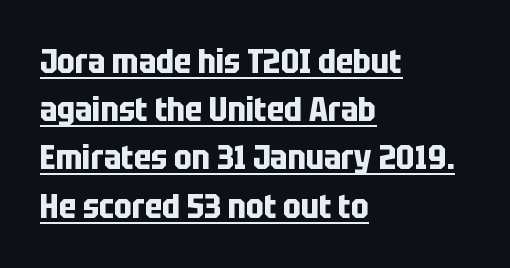
The image shows 33 px bold, condensed sans-serif type, upright; set left-aligned, normal line spacing (1.46x), normal letter spacing, underlined; low stroke contrast and a large x-height.
